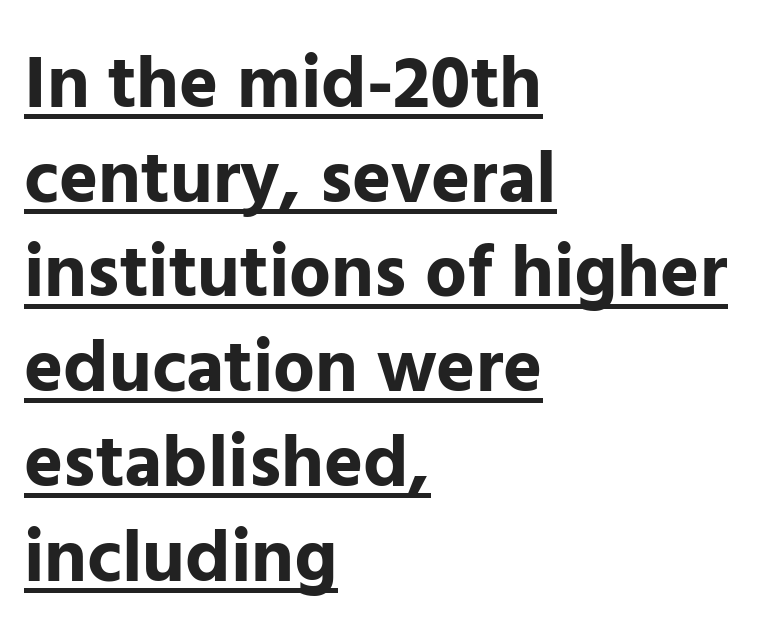
Q: Is the text bold? A: Yes.
Q: Is the text italic (slanted)? A: No, it is upright.
Q: Is the typeface a serif or a sans-serif typeface? A: Sans-serif.
Q: Is the text underlined? A: Yes.
Q: How is the paragraph aligned? A: Left-aligned.
Q: Is the spacing between letters normal or unusually wide? A: Normal.
Q: Is the spacing between lines tight, normal or loose? A: Normal.
Q: Width (condensed, normal, or wide)? A: Normal.
Q: Stroke contrast? A: Low.
Q: x-height? A: Medium.
Q: Monospaced? A: No.
